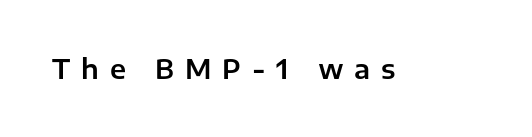
{"italic": "no", "underline": "no", "letter_spacing": "wide", "letter_spacing_em": 0.42, "glyph_px": 26}
